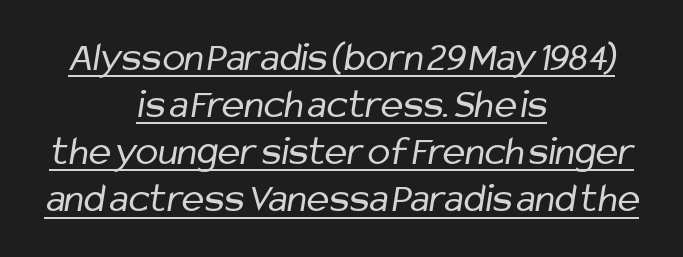
{"serif": "no", "bold": "no", "weight": "regular", "width": "condensed", "stroke_contrast": "low", "x_height": "medium", "monospaced": "no", "underline": "yes", "align": "center", "line_spacing": "tight", "line_spacing_ratio": 1.12, "letter_spacing": "normal", "letter_spacing_em": 0.0, "glyph_px": 42}
